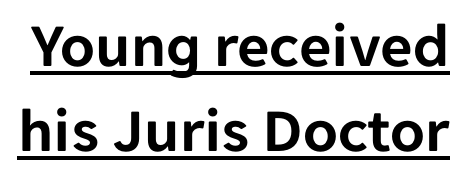
{"serif": "no", "italic": "no", "width": "normal", "stroke_contrast": "low", "x_height": "medium", "monospaced": "no", "underline": "yes", "line_spacing": "normal", "line_spacing_ratio": 1.35, "letter_spacing": "normal", "letter_spacing_em": 0.0, "glyph_px": 63}
